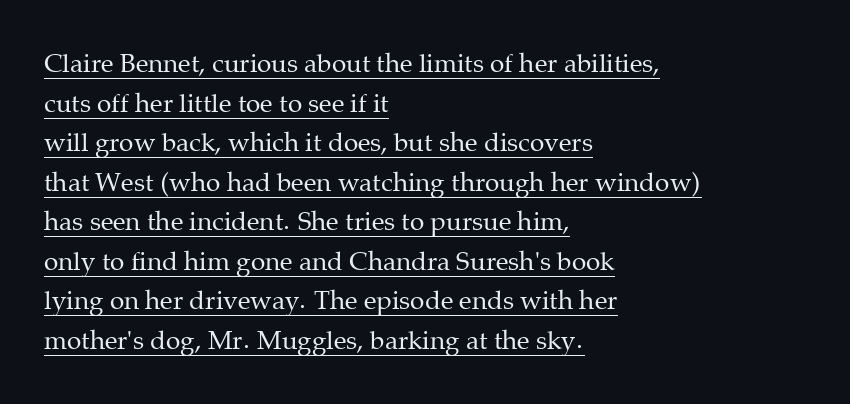
Q: Is the text bold? A: No.
Q: Is the text italic (slanted)? A: No, it is upright.
Q: Is the text underlined? A: Yes.
Q: How is the paragraph aligned? A: Left-aligned.
Q: Is the spacing between letters normal or unusually wide? A: Normal.
Q: Is the spacing between lines tight, normal or loose? A: Normal.
